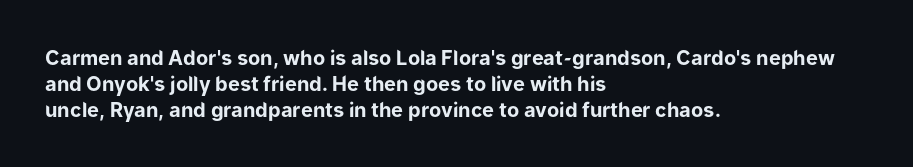
The lettering holds an erect, upright posture throughout. The text block is weighted toward the left margin, trailing off unevenly rightward. The strokes are fattened all the way to bold. Bare-footed words on every line.
